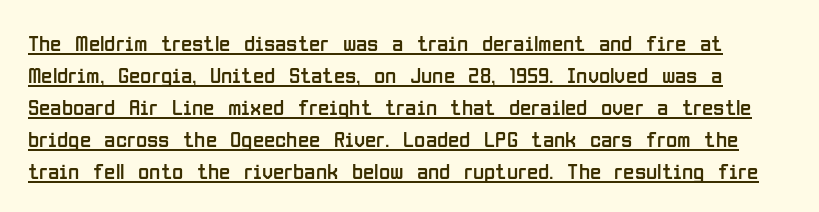
Regular leading. Characters remain perfectly vertical along every line. Beneath each row of characters lies a ruled line. These lines keep a tight, regular rhythm from letter to letter. Ink coverage per letter is moderate at most.
